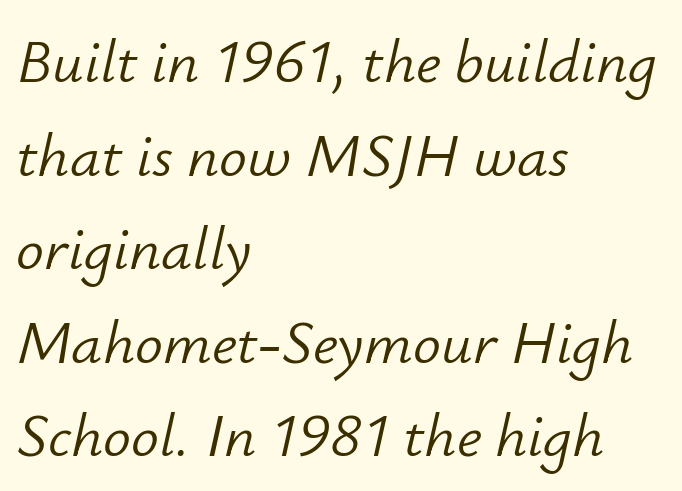
Each letter keeps its own natural width here, so spacing adapts to shape. Horizontal bands of white between lines are of average thickness. Yep, that's italic — everything's leaning. If you drew a ruler down the left edge, every line would touch it.
